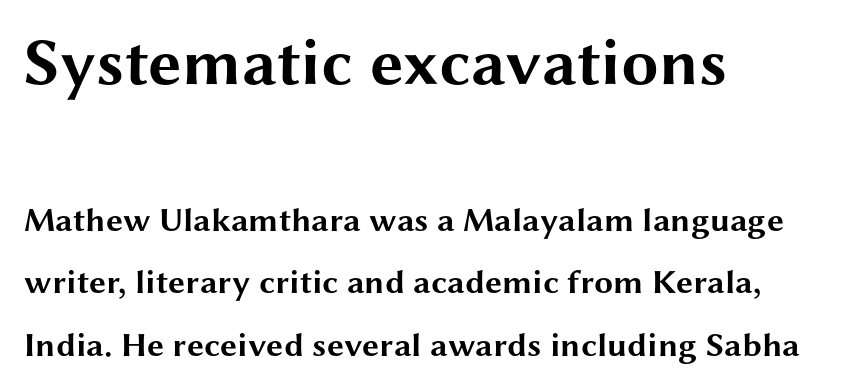
The image shows 67 px bold, wide sans-serif type, upright; set left-aligned, line spacing 1.83x, normal letter spacing, not underlined; the first (top) block is 1.97x larger; medium stroke contrast and a medium x-height.
